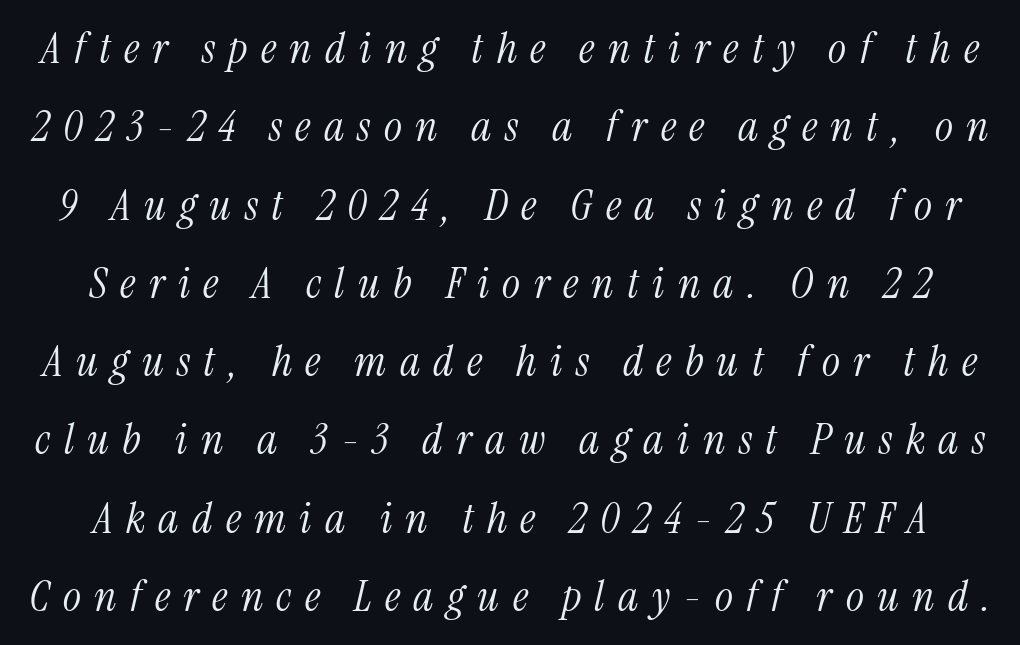
Q: Is the text bold? A: No.
Q: Is the text italic (slanted)? A: Yes, it leans right by about 13 degrees.
Q: Is the typeface a serif or a sans-serif typeface? A: Serif.
Q: Is the text underlined? A: No.
Q: Is the spacing between letters normal or unusually wide? A: Unusually wide.
Q: Width (condensed, normal, or wide)? A: Condensed.
Q: Stroke contrast? A: Medium.
Q: x-height? A: Medium.
Q: Monospaced? A: No.
